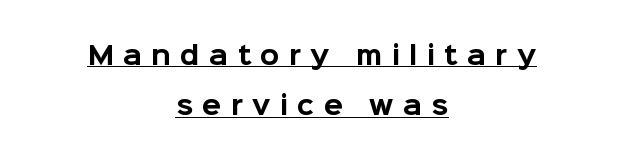
{"italic": "no", "bold": "yes", "underline": "yes", "align": "center", "line_spacing": "loose", "line_spacing_ratio": 2.02, "letter_spacing": "wide", "letter_spacing_em": 0.37, "glyph_px": 25}
